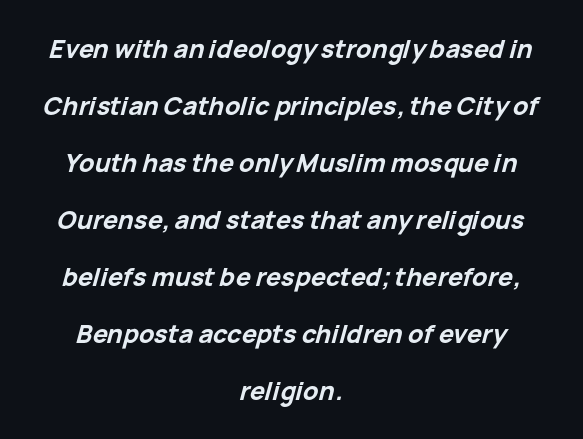
What weight is shown? A full bold with thick strokes. A bare baseline throughout the passage. The type is set solid horizontally, with unmodified tracking. Notice how the stems are inclined rather than vertical — that's the hallmark of italics.
